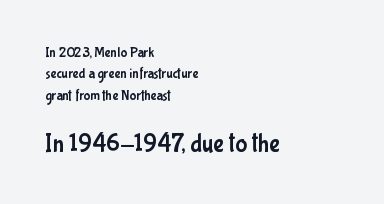
Q: Is the text italic (slanted)? A: No, it is upright.
Q: Is the text underlined? A: No.
Q: How is the paragraph aligned? A: Left-aligned.
Q: Is the spacing between letters normal or unusually wide? A: Normal.
Q: Is the spacing between lines tight, normal or loose? A: Normal.
Q: Which block of text is set in a larger size, the first (top) or the second (bottom)? A: The second (bottom) one.
